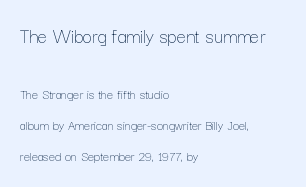
Leading: increased. Clear beneath every line of the passage. Each stroke keeps to a modest, everyday thickness or less. The compositor pushed each line to the left boundary.
